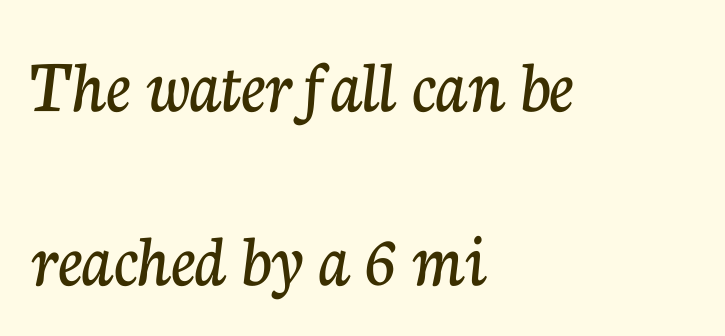
{"serif": "yes", "width": "normal", "stroke_contrast": "low", "x_height": "medium", "monospaced": "no", "underline": "no", "align": "left", "line_spacing": "loose", "line_spacing_ratio": 2.26, "letter_spacing": "normal", "letter_spacing_em": 0.0, "glyph_px": 77}
